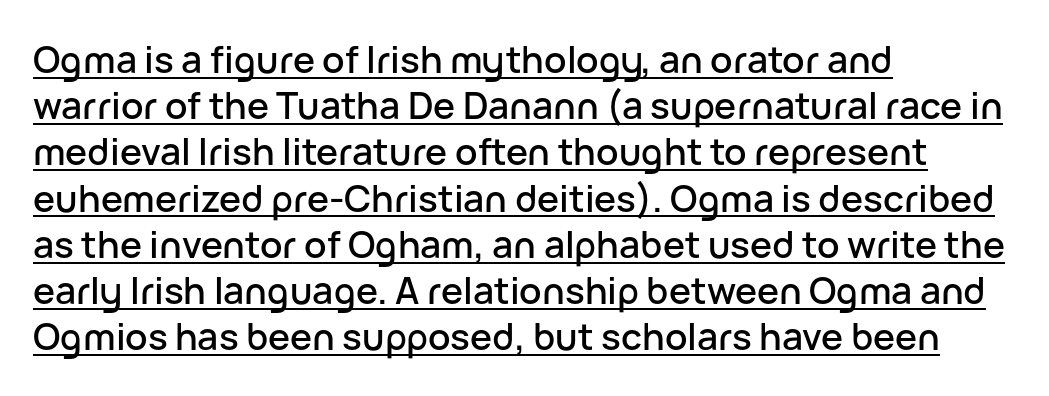
The image shows 37 px sans-serif type, upright; set left-aligned, normal line spacing (1.25x), normal letter spacing, underlined; low stroke contrast and a medium x-height.
